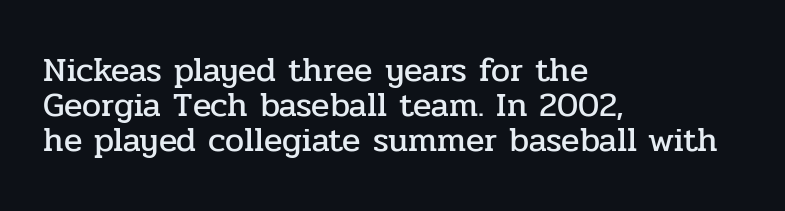
Q: Is the text italic (slanted)? A: No, it is upright.
Q: Is the typeface a serif or a sans-serif typeface? A: Serif.
Q: Is the text underlined? A: No.
Q: How is the paragraph aligned? A: Left-aligned.
Q: Is the spacing between letters normal or unusually wide? A: Normal.
Q: Is the spacing between lines tight, normal or loose? A: Tight.
Q: Width (condensed, normal, or wide)? A: Normal.
Q: Stroke contrast? A: Low.
Q: x-height? A: Medium.
Q: Monospaced? A: No.
